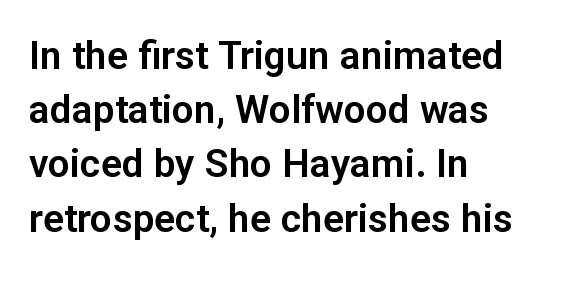
Q: Is the text italic (slanted)? A: No, it is upright.
Q: Is the typeface a serif or a sans-serif typeface? A: Sans-serif.
Q: Is the text underlined? A: No.
Q: How is the paragraph aligned? A: Left-aligned.
Q: Is the spacing between letters normal or unusually wide? A: Normal.
Q: Is the spacing between lines tight, normal or loose? A: Normal.
Q: Width (condensed, normal, or wide)? A: Normal.
Q: Stroke contrast? A: Low.
Q: x-height? A: Medium.
Q: Monospaced? A: No.
